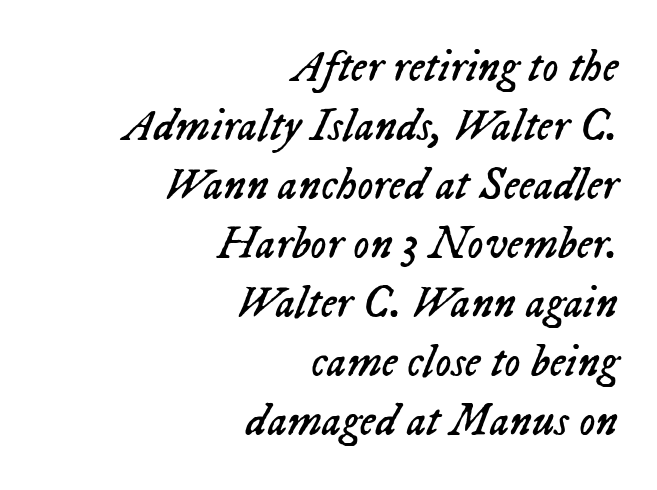
{"italic": "yes", "lean": "right", "slant_degrees": 23, "bold": "no", "weight": "regular", "width": "normal", "stroke_contrast": "low", "x_height": "medium", "monospaced": "no", "underline": "no", "align": "right", "line_spacing": "normal", "line_spacing_ratio": 1.31, "letter_spacing": "normal", "letter_spacing_em": 0.0, "glyph_px": 45}
